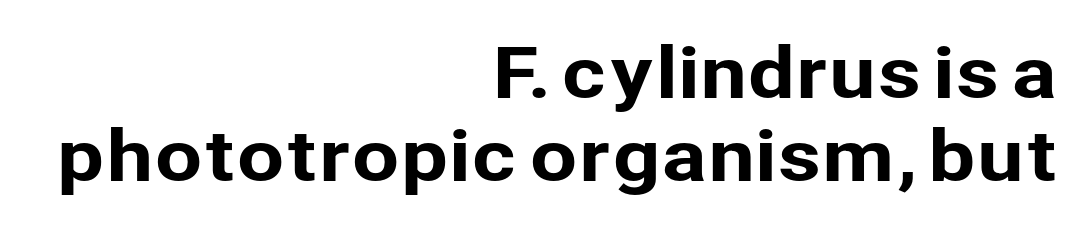
{"serif": "no", "italic": "no", "width": "normal", "stroke_contrast": "low", "x_height": "medium", "monospaced": "no", "underline": "no", "align": "right", "line_spacing_ratio": 1.21, "letter_spacing": "normal", "letter_spacing_em": 0.0, "glyph_px": 69}
